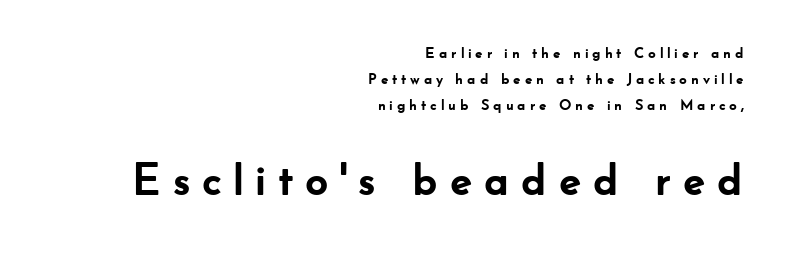
{"serif": "no", "italic": "no", "bold": "yes", "weight": "semibold", "width": "normal", "stroke_contrast": "low", "x_height": "small", "monospaced": "no", "underline": "no", "align": "right", "line_spacing_ratio": 1.75, "letter_spacing": "wide", "letter_spacing_em": 0.24, "larger_block": "second", "size_ratio": 3.0, "glyph_px": 45}
